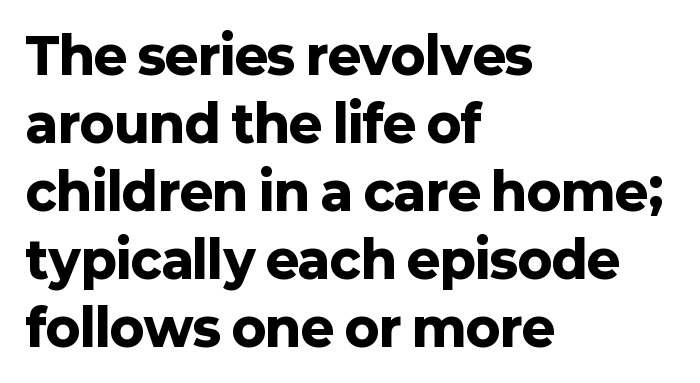
In CSS terms this would be text-align: left. How are the letters spaced? Ordinarily, with no added tracking. Here the designer chose a conventional face with non-uniform glyph widths. The text was rendered using a sans face with plain stroke endings. The letters are bold, with thick, heavy strokes.
